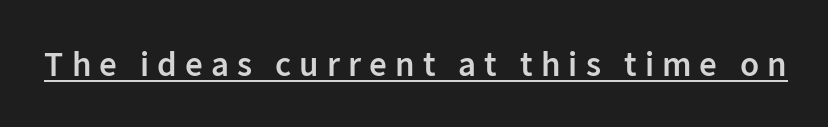
The image shows 35 px semibold sans-serif type, upright; set unusually wide letter spacing (+0.23 em), underlined; low stroke contrast and a medium x-height.
